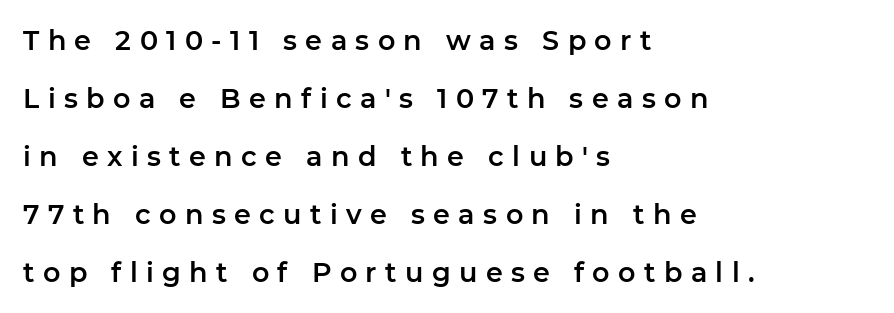
Display-style spreading of the glyphs; the letterfit is very open. Style check: upright. Regarding leading, the lines here are spaced well apart. The lines in this sample share a left origin and differ only in where they stop. A bare baseline throughout the passage.
